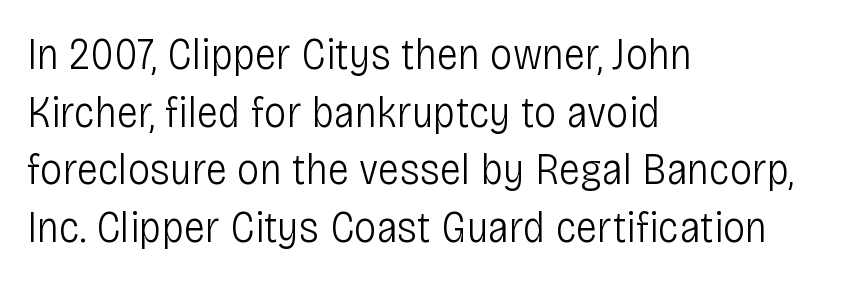
Q: Is the text bold? A: No.
Q: Is the text italic (slanted)? A: No, it is upright.
Q: Is the typeface a serif or a sans-serif typeface? A: Sans-serif.
Q: Is the text underlined? A: No.
Q: How is the paragraph aligned? A: Left-aligned.
Q: Is the spacing between letters normal or unusually wide? A: Normal.
Q: Is the spacing between lines tight, normal or loose? A: Normal.
Q: Width (condensed, normal, or wide)? A: Condensed.
Q: Stroke contrast? A: Low.
Q: x-height? A: Large.
Q: Monospaced? A: No.
